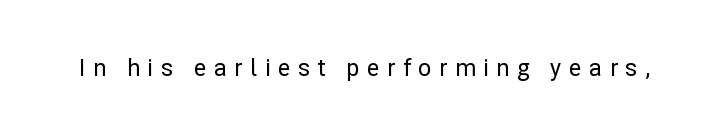
The image shows 23 px text type, upright; set unusually wide letter spacing (+0.33 em), not underlined.
